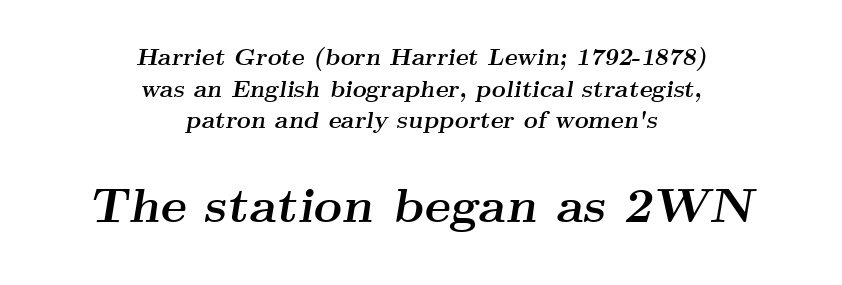
Its strokes are broad and dark, the hallmark of bold type. Top chunk: small. Bottom chunk: large. Note the varied advance widths — an 'i' is clearly narrower than an 'm'. Notice how the stems are inclined rather than vertical — that's the hallmark of italics. In CSS terms this would be text-align: center.
